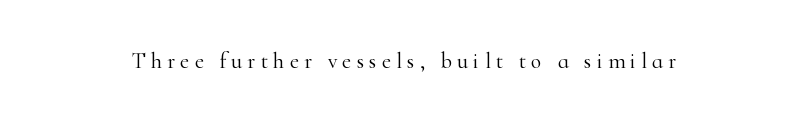
Q: Is the text bold? A: No.
Q: Is the text italic (slanted)? A: No, it is upright.
Q: Is the text underlined? A: No.
Q: Is the spacing between letters normal or unusually wide? A: Unusually wide.
